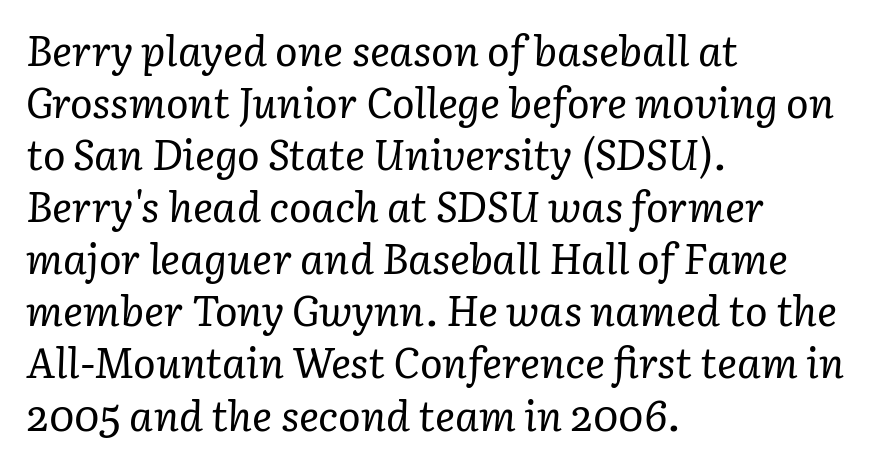
The image shows 42 px regular-weight serif type, italic (leaning right); set left-aligned, line spacing 1.24x, normal letter spacing, not underlined; low stroke contrast and a medium x-height.
